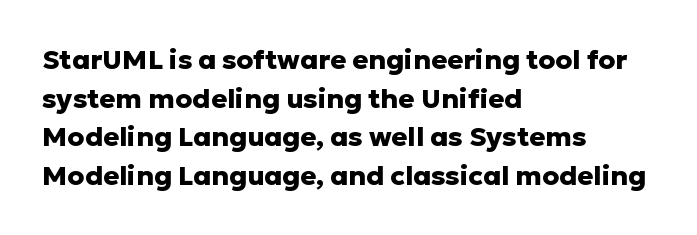
{"italic": "no", "bold": "yes", "underline": "no", "align": "left", "line_spacing": "normal", "line_spacing_ratio": 1.43, "letter_spacing": "normal", "letter_spacing_em": 0.0, "glyph_px": 27}
